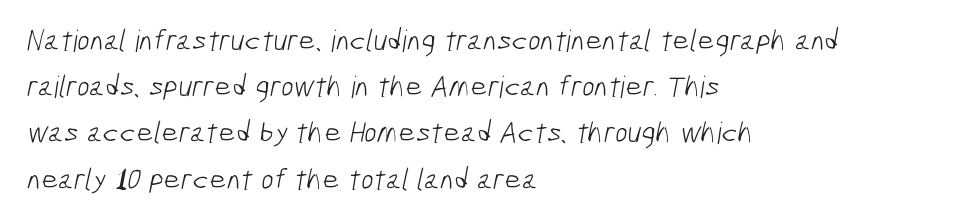
The strokes are not fattened; the text isn't bold. Observe the ordinary spacing: letters are neighbours, not strangers. Varying glyph widths throughout — classic text-font behaviour. Does the copy run flush right? No — it runs flush left. Reading down the column, the eye jumps a familiar distance to each next line.
